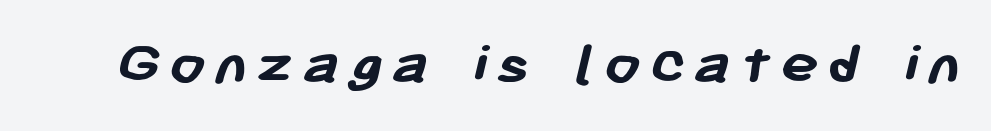
{"serif": "no", "bold": "yes", "weight": "semibold", "width": "normal", "stroke_contrast": "low", "x_height": "medium", "monospaced": "no", "underline": "no", "glyph_px": 64}
